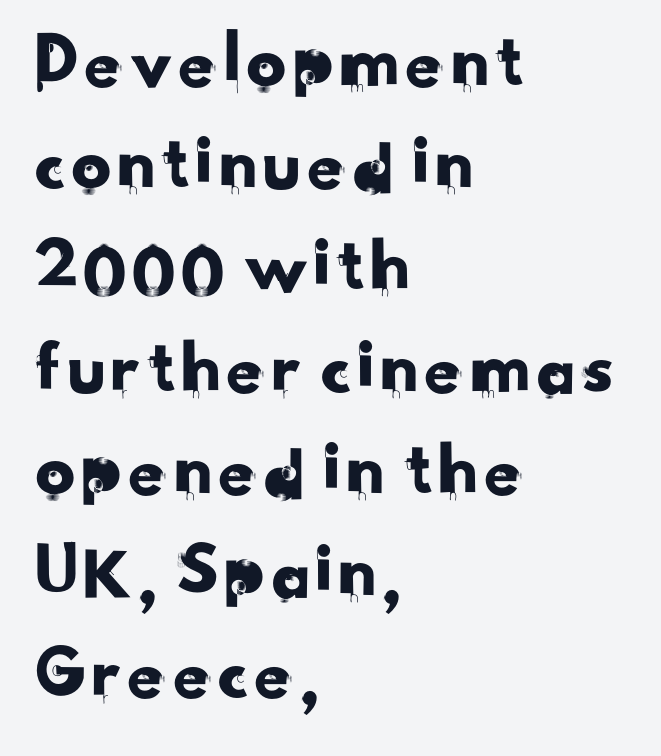
Q: Is the typeface a serif or a sans-serif typeface? A: Sans-serif.
Q: Is the text underlined? A: No.
Q: How is the paragraph aligned? A: Left-aligned.
Q: Is the spacing between letters normal or unusually wide? A: Normal.
Q: Is the spacing between lines tight, normal or loose? A: Normal.
Q: Width (condensed, normal, or wide)? A: Normal.
Q: Stroke contrast? A: Low.
Q: x-height? A: Small.
Q: Monospaced? A: No.
